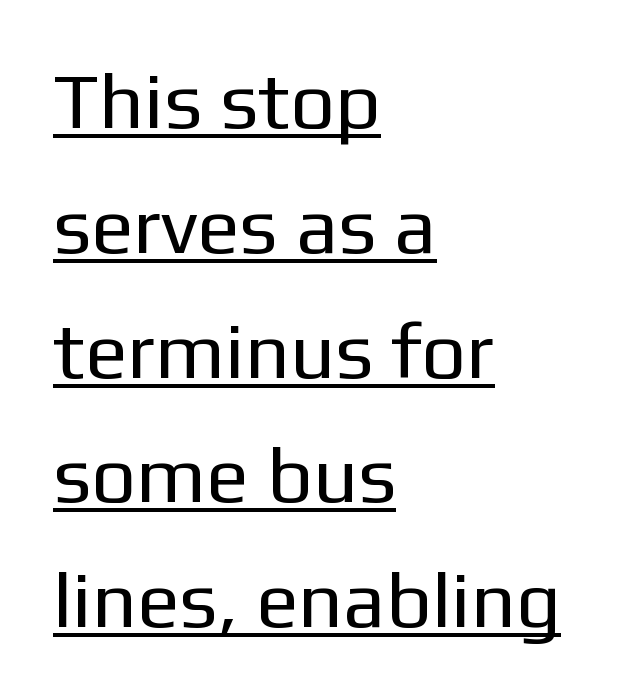
Q: Is the text bold? A: No.
Q: Is the text italic (slanted)? A: No, it is upright.
Q: Is the typeface a serif or a sans-serif typeface? A: Sans-serif.
Q: Is the text underlined? A: Yes.
Q: How is the paragraph aligned? A: Left-aligned.
Q: Is the spacing between letters normal or unusually wide? A: Normal.
Q: Is the spacing between lines tight, normal or loose? A: Normal.
Q: Width (condensed, normal, or wide)? A: Normal.
Q: Stroke contrast? A: Low.
Q: x-height? A: Medium.
Q: Monospaced? A: No.
